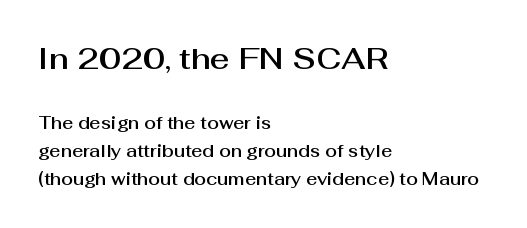
The image shows 30 px sans-serif type, upright; set left-aligned, normal line spacing (1.64x), normal letter spacing, not underlined; the first (top) block is 1.76x larger; medium stroke contrast and a medium x-height.
